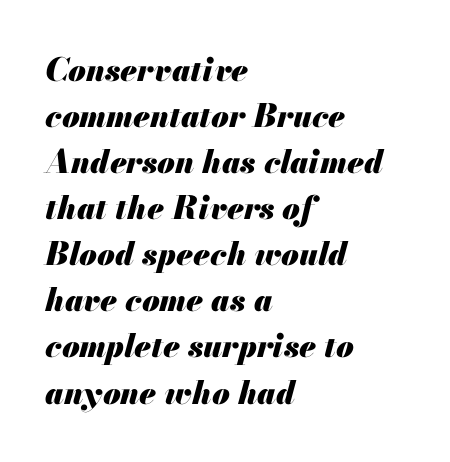
Check the space under the baseline: it is left empty. This is oblique type, the kind used for emphasis or titles. Here the glyphs are tracked normally, forming tight word shapes. Character widths vary here, with narrow letters taking less room than wide ones. Notice how descenders clear the ascenders below comfortably — that's standard leading. A student would call this left alignment; a typographer would say flush left, rag right.
